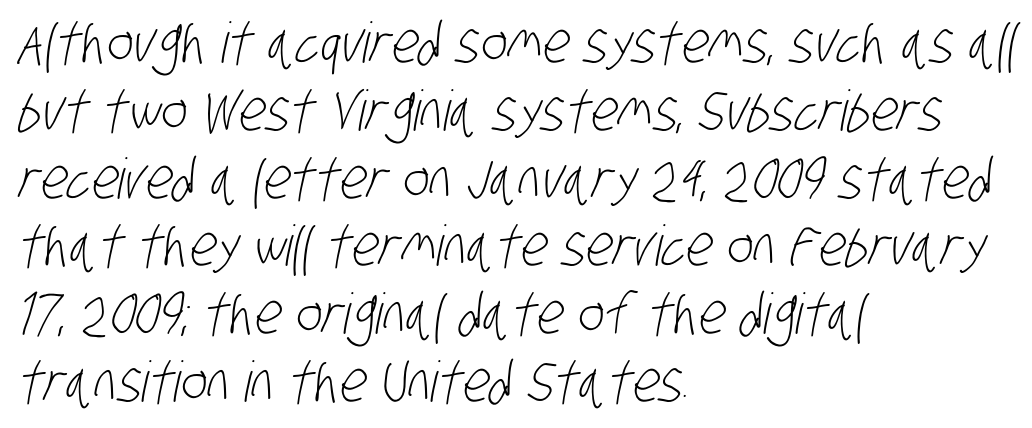
The image shows 56 px light, condensed sans-serif type; set left-aligned, line spacing 1.21x, normal letter spacing, not underlined; low stroke contrast and a large x-height.
